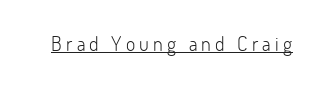
{"italic": "no", "bold": "no", "underline": "yes", "letter_spacing": "wide", "letter_spacing_em": 0.21, "glyph_px": 20}
